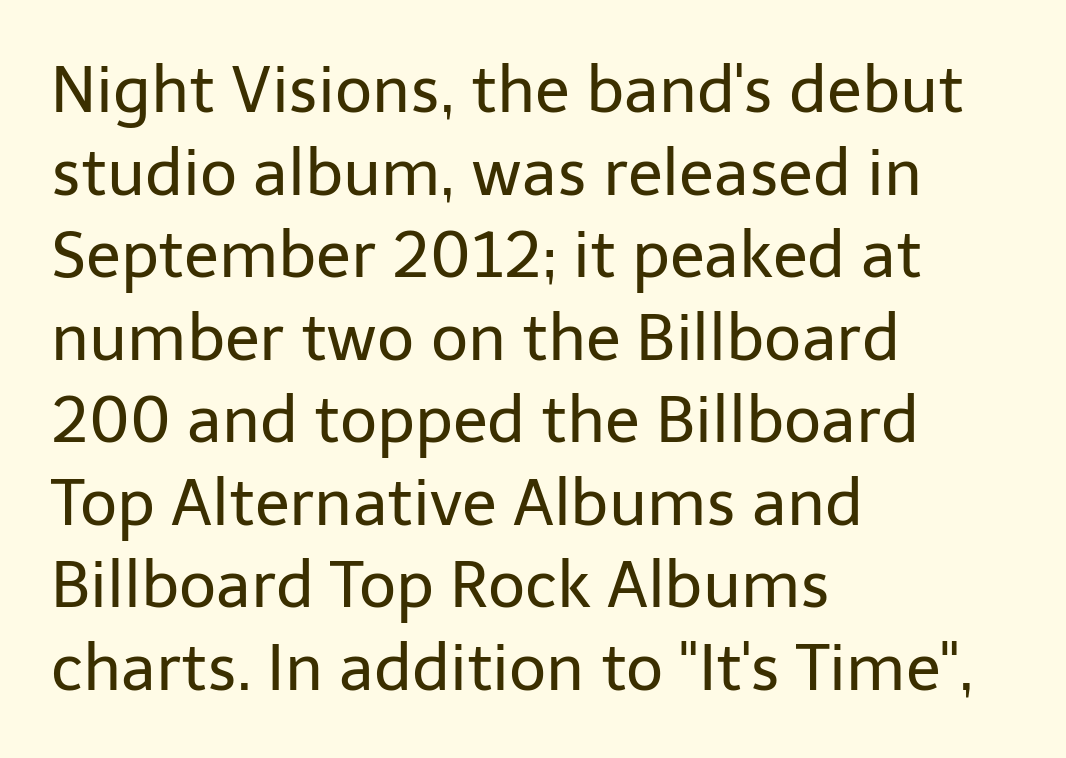
{"serif": "no", "italic": "no", "bold": "no", "weight": "regular", "width": "normal", "stroke_contrast": "low", "x_height": "medium", "monospaced": "no", "underline": "no", "align": "left", "line_spacing": "normal", "line_spacing_ratio": 1.29, "letter_spacing": "normal", "letter_spacing_em": 0.0, "glyph_px": 64}
